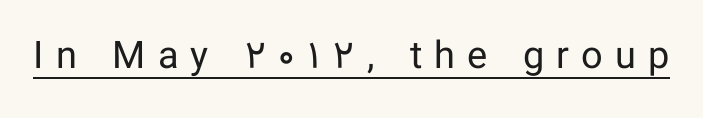
Between one letter and the next there's a generous, obvious gap. Caption: lettering with a line underneath. Nothing sits at the stroke ends, so this counts as sans-serif. No chunkiness to these letters — they're not bold.
